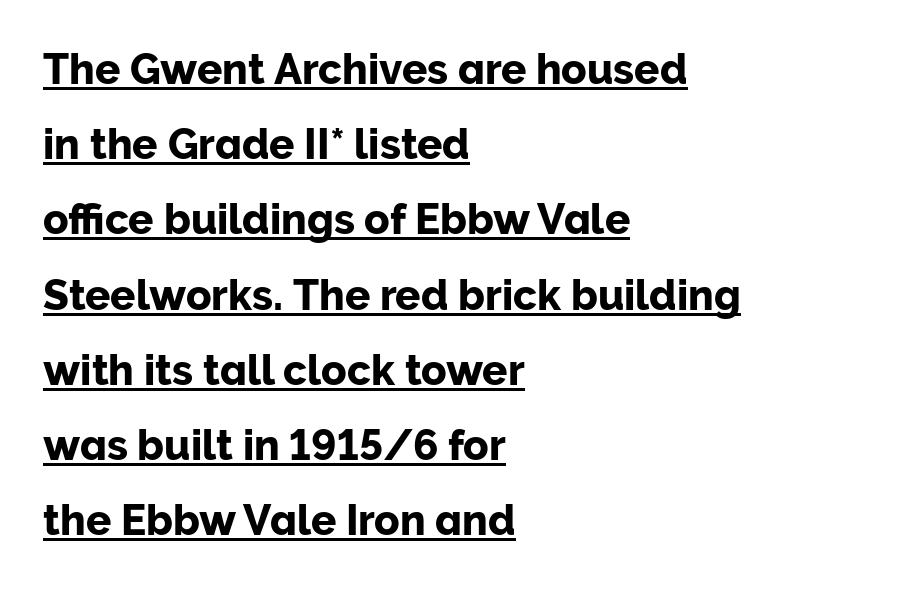
Q: Is the text italic (slanted)? A: No, it is upright.
Q: Is the typeface a serif or a sans-serif typeface? A: Sans-serif.
Q: Is the text underlined? A: Yes.
Q: How is the paragraph aligned? A: Left-aligned.
Q: Is the spacing between letters normal or unusually wide? A: Normal.
Q: Width (condensed, normal, or wide)? A: Normal.
Q: Stroke contrast? A: Low.
Q: x-height? A: Medium.
Q: Monospaced? A: No.
